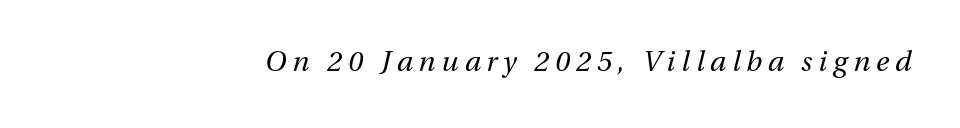
{"italic": "yes", "lean": "right", "slant_degrees": 13, "bold": "no", "weight": "regular", "width": "normal", "stroke_contrast": "medium", "x_height": "medium", "monospaced": "no", "underline": "no", "letter_spacing": "wide", "letter_spacing_em": 0.21, "glyph_px": 28}
